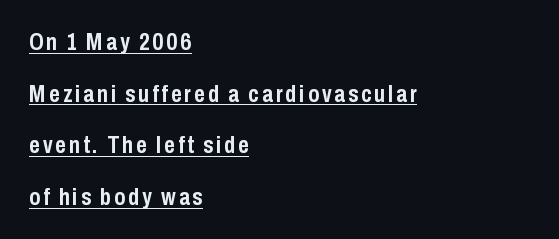
A great deal of white space separates one row of letters from the next. Its strokes are broad and dark, the hallmark of bold type. Posture: vertical. Every row of glyphs begins at an identical x-position on the left. Somebody hit Ctrl+U on this one — the words are underlined.
